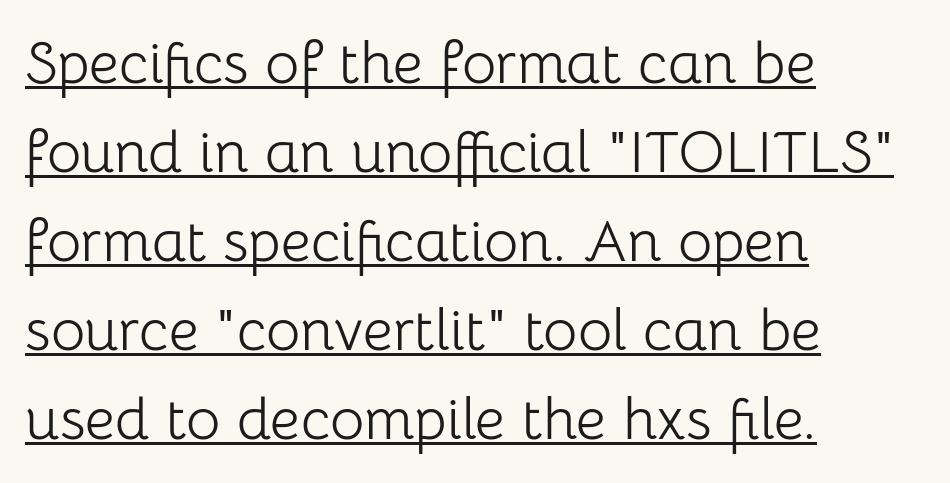
{"serif": "no", "italic": "no", "bold": "no", "weight": "light", "width": "normal", "stroke_contrast": "low", "x_height": "medium", "monospaced": "no", "underline": "yes", "align": "left", "line_spacing": "normal", "line_spacing_ratio": 1.51, "letter_spacing": "normal", "letter_spacing_em": 0.0, "glyph_px": 59}
